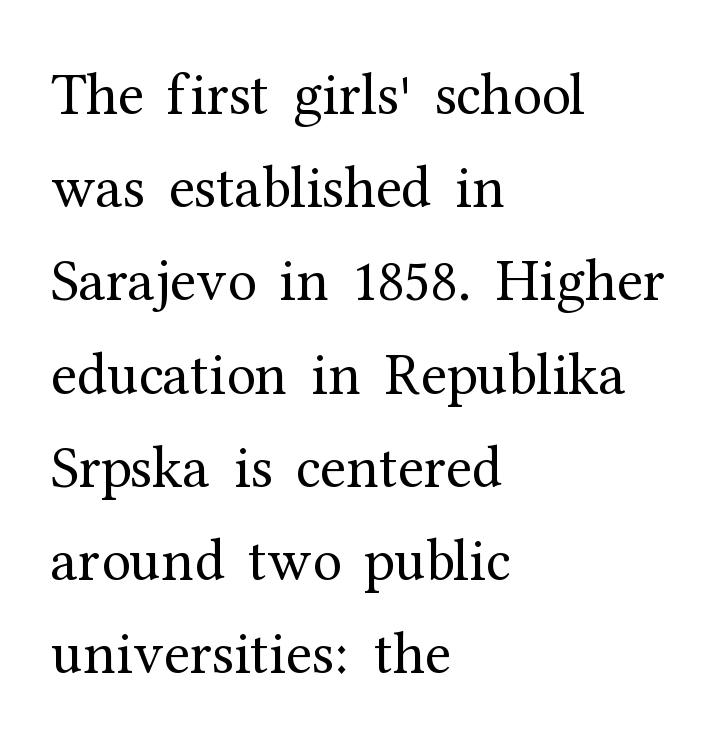
The font is comparable to plain body text, perhaps lighter. Typographically, this falls in the serif category. A typesetter would call this leading conventional body-copy spacing. Horizontally, the lines are justified to the leading edge only. These lines are rendered in a variable-pitch font.
